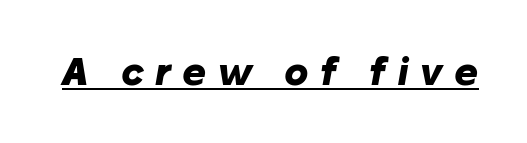
Q: Is the text bold? A: Yes.
Q: Is the text italic (slanted)? A: Yes, it leans right by about 10 degrees.
Q: Is the text underlined? A: Yes.
Q: Is the spacing between letters normal or unusually wide? A: Unusually wide.
Q: Width (condensed, normal, or wide)? A: Normal.
Q: Stroke contrast? A: Low.
Q: x-height? A: Medium.
Q: Monospaced? A: No.
